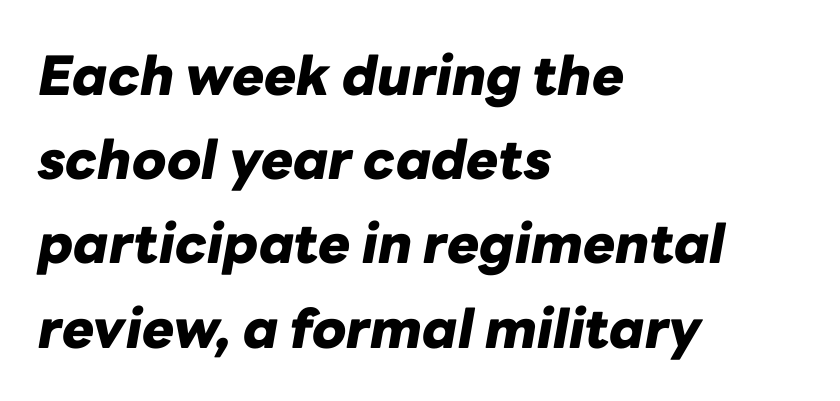
{"italic": "yes", "lean": "right", "slant_degrees": 10, "bold": "yes", "weight": "heavy", "width": "normal", "stroke_contrast": "low", "x_height": "medium", "monospaced": "no", "underline": "no", "align": "left", "line_spacing": "normal", "line_spacing_ratio": 1.56, "letter_spacing": "normal", "letter_spacing_em": 0.0, "glyph_px": 54}
